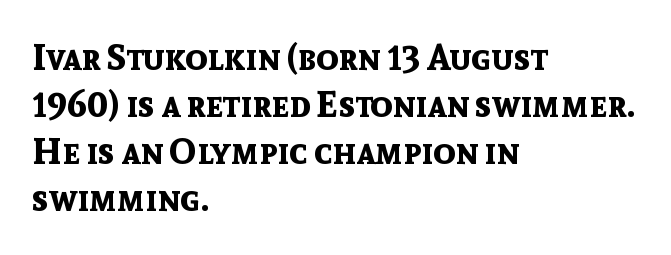
Q: Is the text bold? A: Yes.
Q: Is the text italic (slanted)? A: No, it is upright.
Q: Is the typeface a serif or a sans-serif typeface? A: Sans-serif.
Q: Is the text underlined? A: No.
Q: How is the paragraph aligned? A: Left-aligned.
Q: Is the spacing between letters normal or unusually wide? A: Normal.
Q: Is the spacing between lines tight, normal or loose? A: Normal.
Q: Width (condensed, normal, or wide)? A: Normal.
Q: x-height? A: Medium.
Q: Monospaced? A: No.
